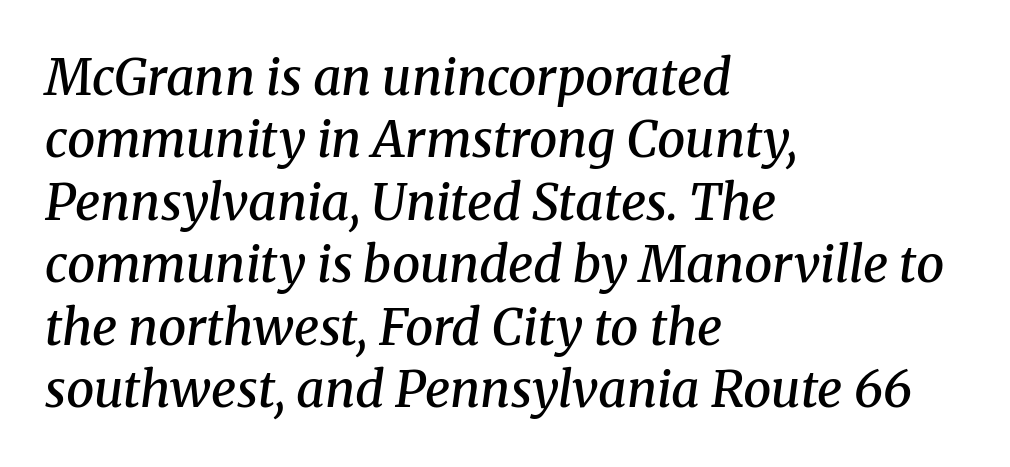
{"serif": "yes", "italic": "yes", "lean": "right", "slant_degrees": 8, "bold": "semi", "weight": "semibold", "width": "normal", "stroke_contrast": "medium", "x_height": "medium", "monospaced": "no", "underline": "no", "align": "left", "line_spacing": "normal", "line_spacing_ratio": 1.25, "letter_spacing": "normal", "letter_spacing_em": 0.0, "glyph_px": 50}
